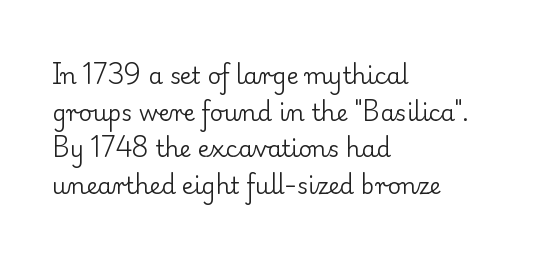
The image shows 23 px text type, upright; set left-aligned, normal line spacing (1.59x), normal letter spacing, not underlined.
